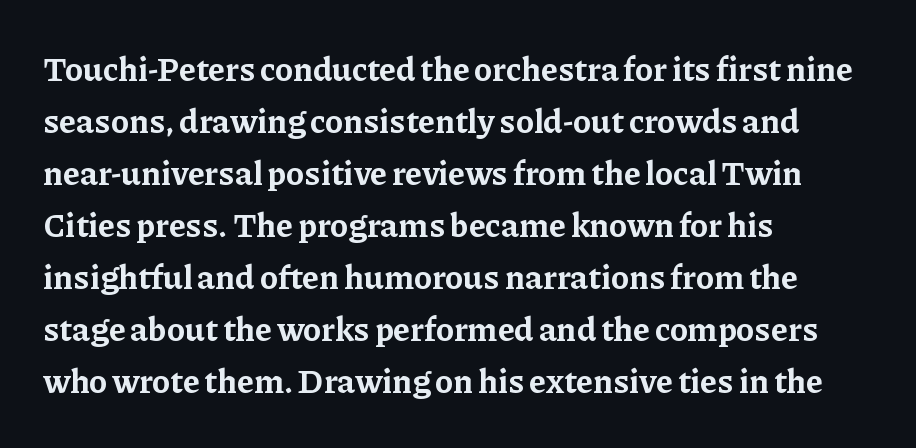
Quick note: not italic, upright. Alignment: flush left. The face used here is rendered with its standard letterfit. Each letter keeps its own natural width here, so spacing adapts to shape.
